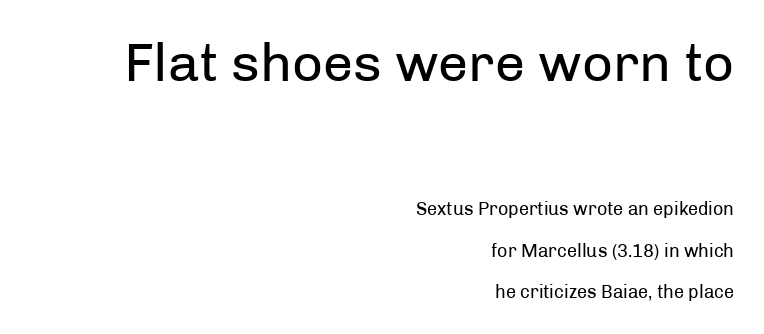
No chunkiness to these letters — they're not bold. Note the varied advance widths — an 'i' is clearly narrower than an 'm'. You can tell from the bare stems that sans-serif type was used. The glyphs are unaccompanied by any horizontal stroke below them. Rendered with straight, roman letterforms.
